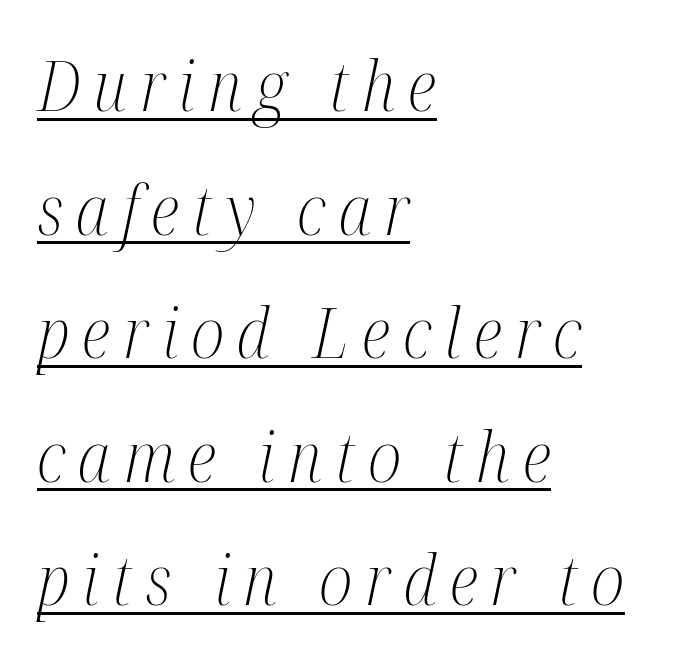
{"serif": "yes", "italic": "yes", "lean": "right", "slant_degrees": 12, "bold": "no", "weight": "light", "width": "condensed", "stroke_contrast": "medium", "x_height": "medium", "monospaced": "no", "underline": "yes", "align": "left", "line_spacing_ratio": 1.79, "glyph_px": 69}
